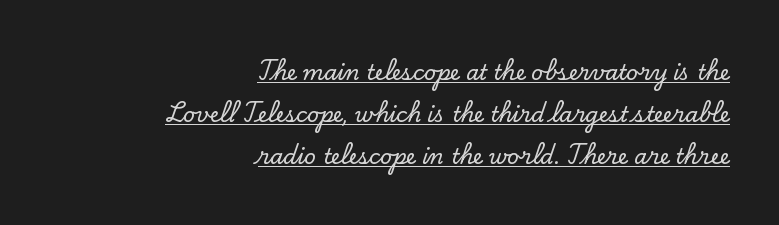
Leading is clearly above the norm, producing a sparse column. The compositor pushed each line to the right boundary. Compared with undecorated copy, this sample adds a rule below the words. Spacing between characters is what you'd get straight out of the box.
